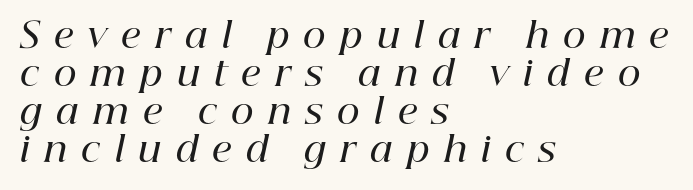
{"serif": "yes", "italic": "yes", "lean": "right", "slant_degrees": 12, "bold": "semi", "weight": "semibold", "width": "normal", "stroke_contrast": "high", "x_height": "medium", "monospaced": "no", "underline": "no", "align": "left", "line_spacing": "tight", "line_spacing_ratio": 1.09, "letter_spacing": "wide", "letter_spacing_em": 0.41, "glyph_px": 35}
